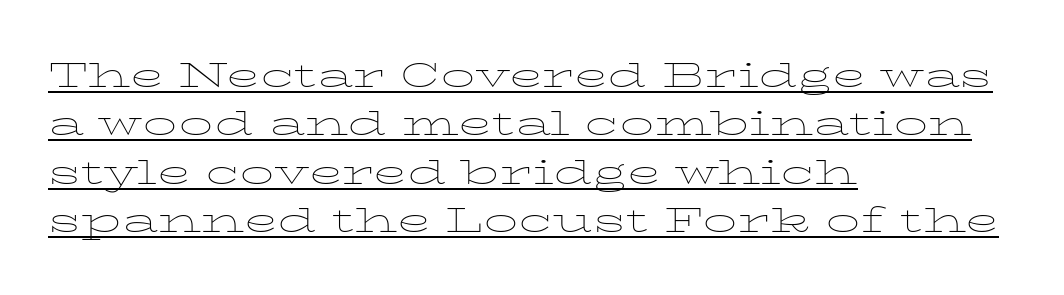
This rendering leaves character spacing at its baseline value. Successive baselines arrive at the customary interval. Stems here are at most as thick as an everyday book face. Font category for this specimen: serif. Nope, not italic — everything's standing straight.
